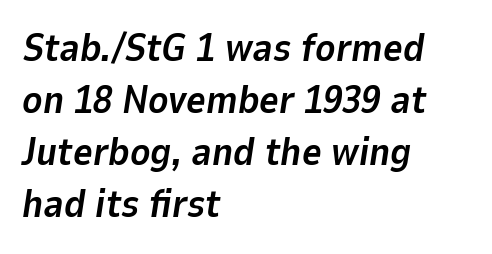
The image shows 38 px bold type, italic (leaning right); set left-aligned, normal line spacing (1.37x), normal letter spacing, not underlined; low stroke contrast and a medium x-height.
